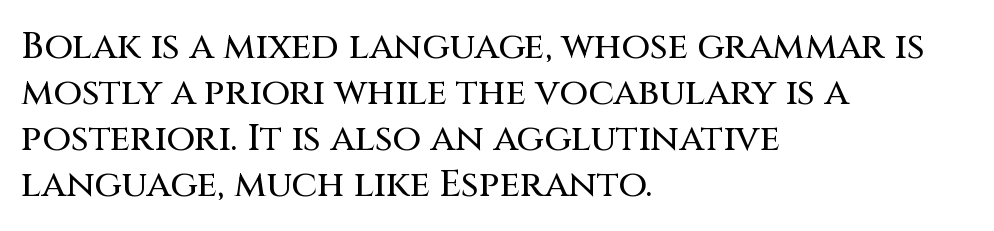
The image shows 37 px sans-serif type, upright; set left-aligned, line spacing 1.24x, normal letter spacing, not underlined; medium stroke contrast and a large x-height.
